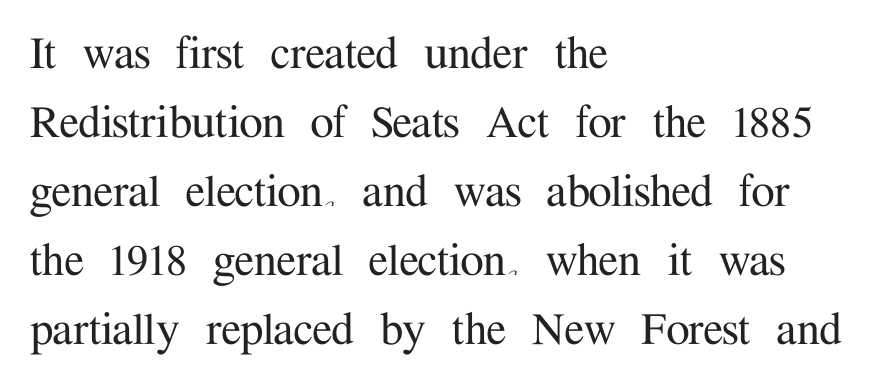
{"serif": "yes", "italic": "no", "width": "normal", "stroke_contrast": "medium", "x_height": "medium", "monospaced": "no", "underline": "no", "align": "left", "line_spacing": "normal", "line_spacing_ratio": 1.3, "letter_spacing": "normal", "letter_spacing_em": 0.0, "glyph_px": 53}
